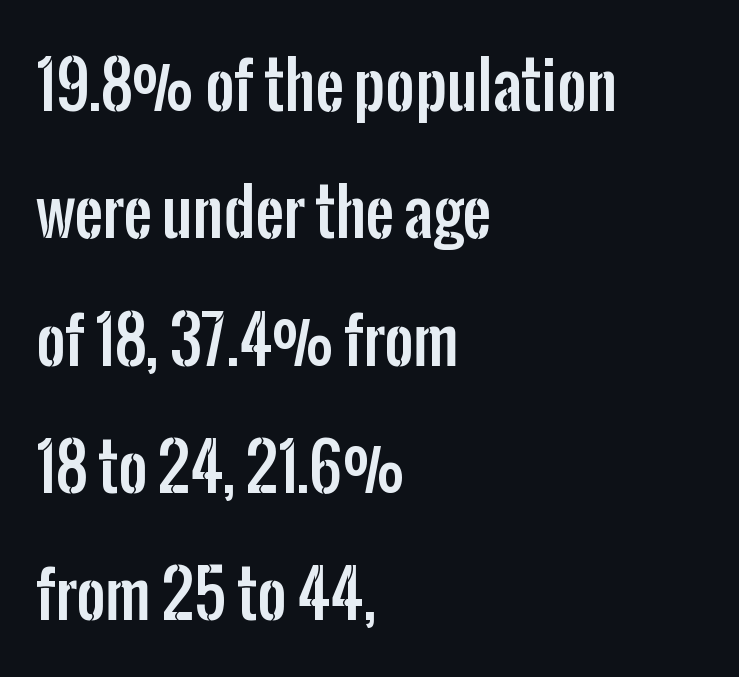
{"serif": "no", "italic": "no", "width": "condensed", "stroke_contrast": "low", "x_height": "medium", "monospaced": "no", "underline": "no", "align": "left", "line_spacing": "loose", "line_spacing_ratio": 2.02, "letter_spacing": "normal", "letter_spacing_em": 0.0, "glyph_px": 63}
